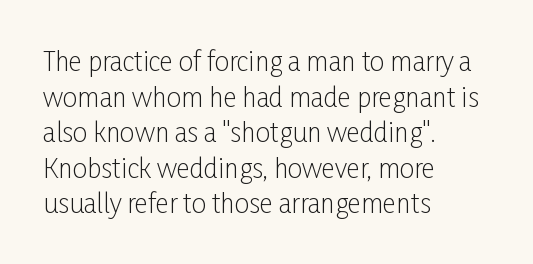
Q: Is the text bold? A: No.
Q: Is the text italic (slanted)? A: No, it is upright.
Q: Is the text underlined? A: No.
Q: How is the paragraph aligned? A: Left-aligned.
Q: Is the spacing between letters normal or unusually wide? A: Normal.
Q: Is the spacing between lines tight, normal or loose? A: Normal.
